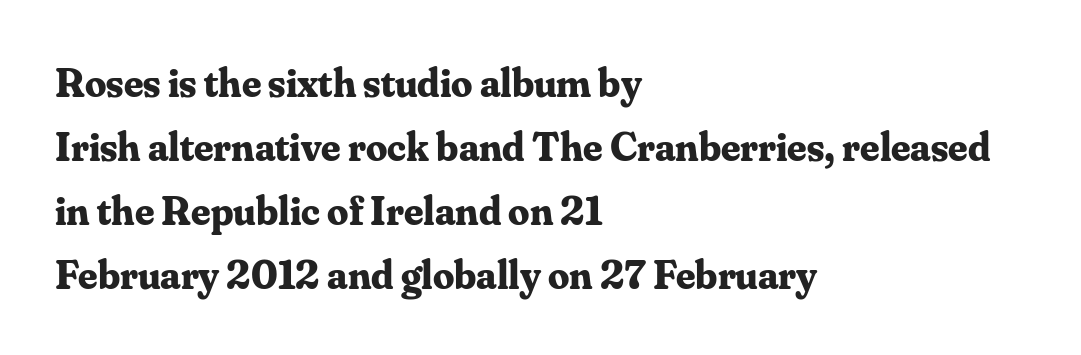
The image shows 42 px bold serif type, upright; set left-aligned, normal line spacing (1.52x), normal letter spacing, not underlined; medium stroke contrast and a small x-height.
